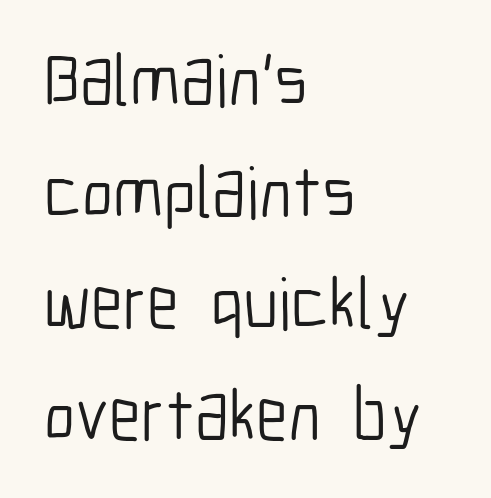
Line starts are locked; line ends wander. The specimen reads as upright at a glance. This rendering features lettering with no underline. The font is comparable to plain body text, perhaps lighter.
